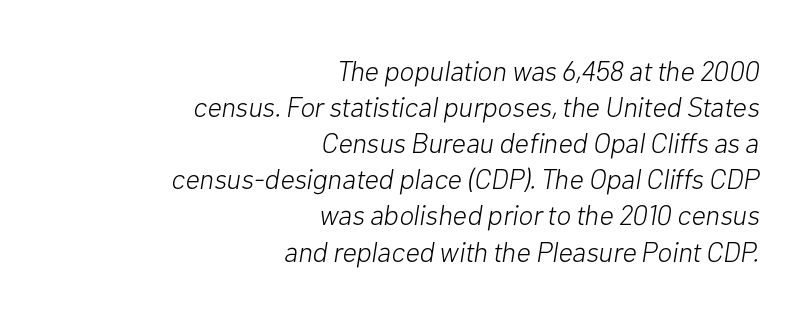
Q: Is the text bold? A: No.
Q: Is the text italic (slanted)? A: Yes, it leans right by about 10 degrees.
Q: Is the text underlined? A: No.
Q: How is the paragraph aligned? A: Right-aligned.
Q: Is the spacing between letters normal or unusually wide? A: Normal.
Q: Is the spacing between lines tight, normal or loose? A: Normal.
Q: Width (condensed, normal, or wide)? A: Normal.
Q: Stroke contrast? A: Low.
Q: x-height? A: Medium.
Q: Monospaced? A: No.
